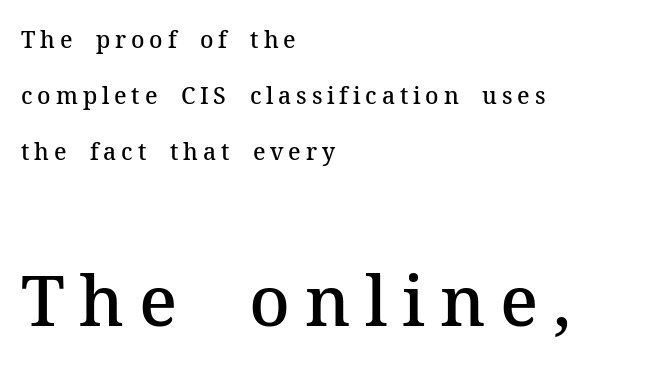
The letterforms stand isolated, each surrounded by extra space. The designer went with a serif here, giving each stem small feet. The space between consecutive lines is lavish. You can tell it's not italic because the verticals are truly vertical. Rule under the text: the space is simply empty.
